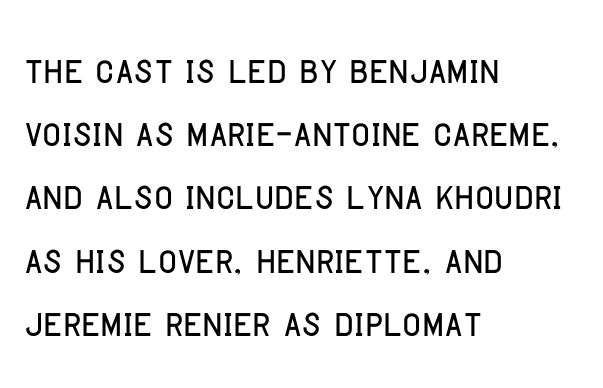
{"serif": "no", "italic": "no", "width": "condensed", "stroke_contrast": "low", "x_height": "large", "monospaced": "no", "underline": "no", "align": "left", "line_spacing_ratio": 1.24, "letter_spacing": "normal", "letter_spacing_em": 0.0, "glyph_px": 51}
